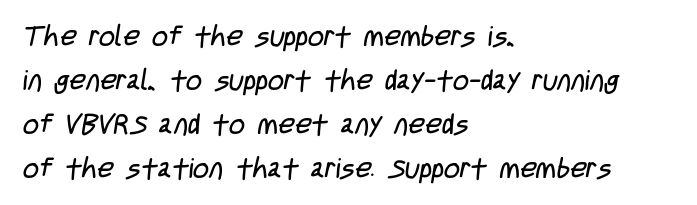
The type is set solid horizontally, with unmodified tracking. Evenly set lines give the paragraph a standard silhouette. The letters carry no serifs — their stems end cleanly without finishing strokes. The space directly below the letters is spotless. Spacing verdict: proportional, widths tailored to each character. Is the stroke heavy? The answer is a plain regular-or-lighter.
